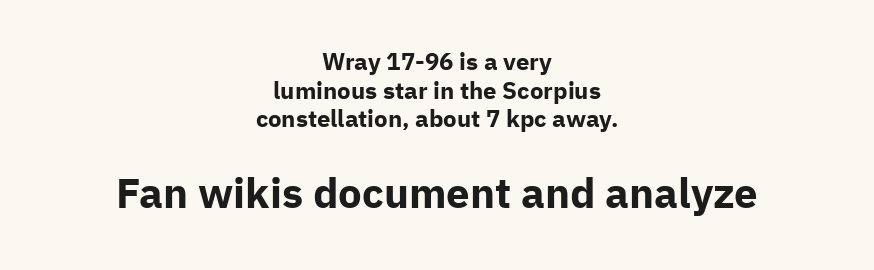
{"serif": "no", "italic": "no", "bold": "yes", "weight": "bold", "width": "normal", "stroke_contrast": "low", "x_height": "medium", "monospaced": "no", "underline": "no", "align": "center", "line_spacing_ratio": 1.19, "letter_spacing": "normal", "letter_spacing_em": 0.0, "larger_block": "second", "size_ratio": 1.75, "glyph_px": 42}
